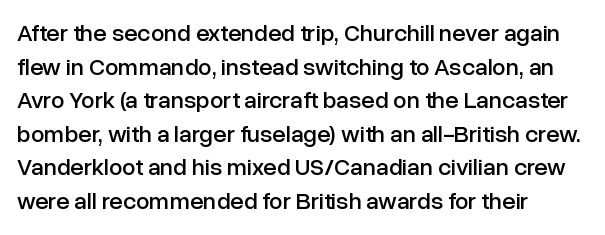
Leading matches the norm, producing a regular column. Every stem runs plumb, perpendicular to the baseline. Underline: absent. In CSS terms this would be text-align: left. Here the glyphs are tracked normally, forming tight word shapes.
